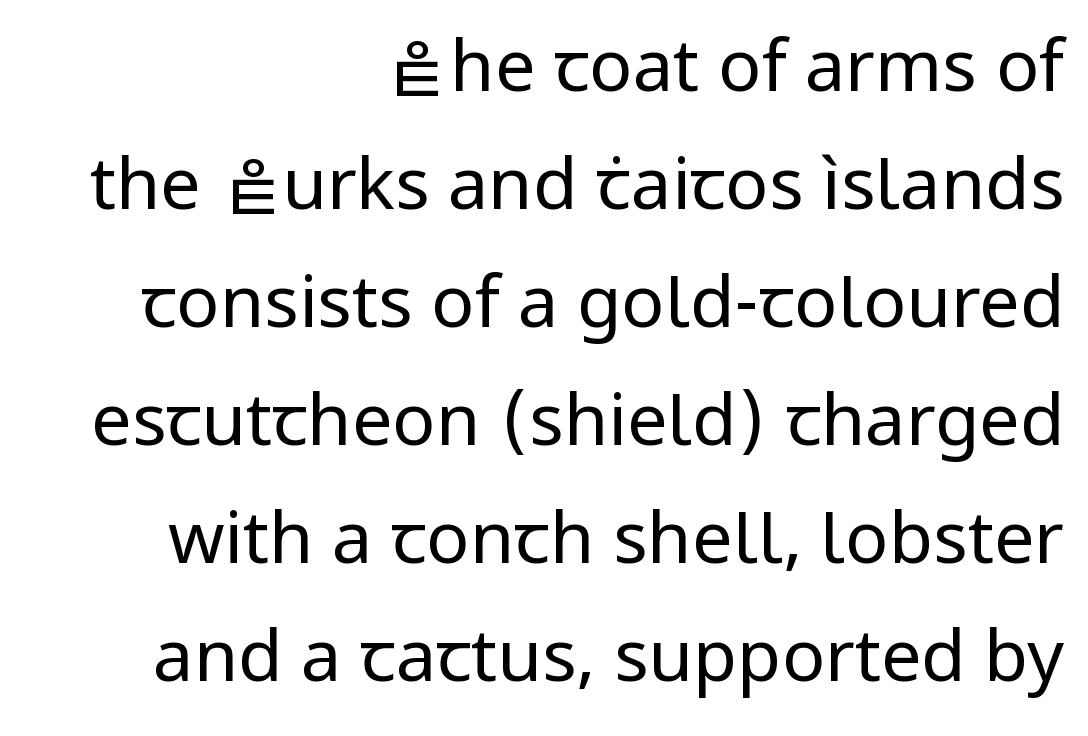
{"serif": "no", "italic": "no", "bold": "no", "weight": "regular", "width": "normal", "stroke_contrast": "low", "x_height": "medium", "monospaced": "no", "underline": "no", "align": "right", "line_spacing": "normal", "line_spacing_ratio": 1.64, "letter_spacing": "normal", "letter_spacing_em": 0.0, "glyph_px": 72}
